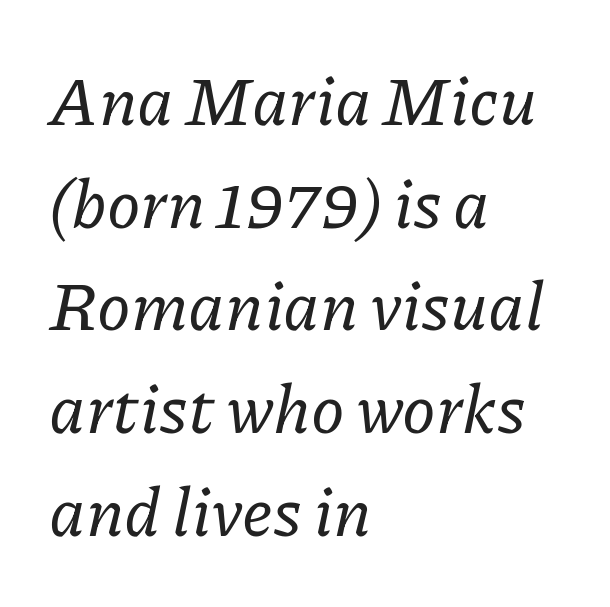
Q: Is the text italic (slanted)? A: Yes, it leans right by about 11 degrees.
Q: Is the typeface a serif or a sans-serif typeface? A: Serif.
Q: Is the text underlined? A: No.
Q: How is the paragraph aligned? A: Left-aligned.
Q: Is the spacing between letters normal or unusually wide? A: Normal.
Q: Is the spacing between lines tight, normal or loose? A: Normal.
Q: Width (condensed, normal, or wide)? A: Normal.
Q: Stroke contrast? A: Low.
Q: x-height? A: Medium.
Q: Monospaced? A: No.
